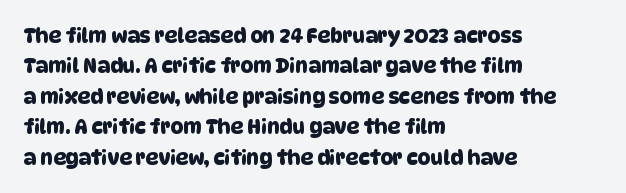
Q: Is the text underlined? A: No.
Q: How is the paragraph aligned? A: Left-aligned.
Q: Is the spacing between letters normal or unusually wide? A: Normal.
Q: Is the spacing between lines tight, normal or loose? A: Normal.
